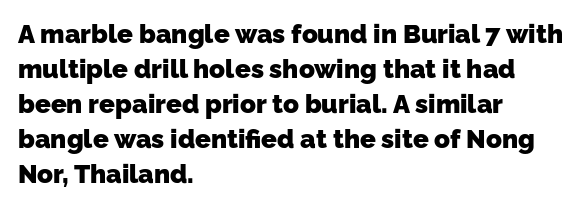
The image shows 26 px bold type; set left-aligned, normal line spacing (1.35x), normal letter spacing, not underlined.
